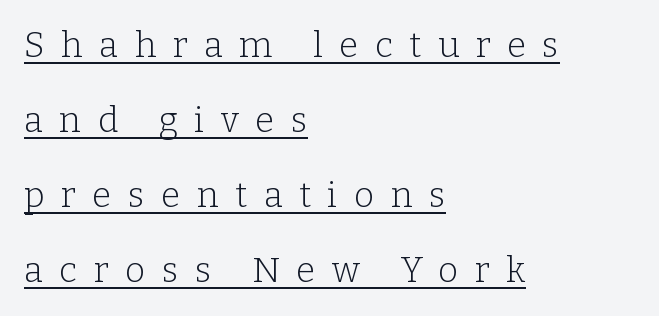
Quick note: interline space is abundant. The words here are underlined. Small tapered or slab feet sit at the stroke ends, so this counts as serif. A light-to-regular cut is what we see here. This sample uses an upright cut, with every glyph sitting square on the baseline. The gaps between neighbouring characters are conspicuously large.
